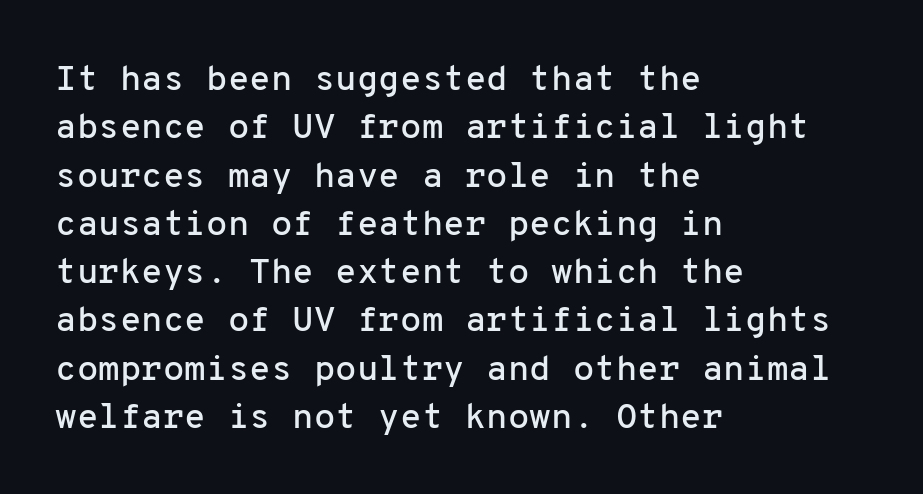
{"serif": "no", "italic": "no", "width": "normal", "stroke_contrast": "low", "x_height": "medium", "monospaced": "yes", "underline": "no", "align": "left", "line_spacing": "normal", "line_spacing_ratio": 1.38, "letter_spacing": "normal", "letter_spacing_em": 0.0, "glyph_px": 35}
